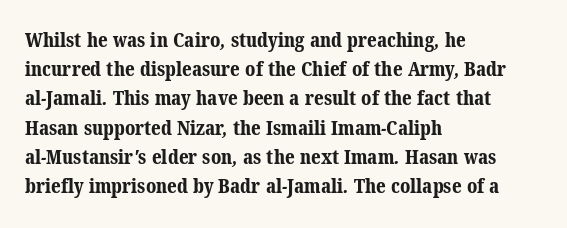
Q: Is the text bold? A: Yes.
Q: Is the text underlined? A: No.
Q: How is the paragraph aligned? A: Left-aligned.
Q: Is the spacing between letters normal or unusually wide? A: Normal.
Q: Is the spacing between lines tight, normal or loose? A: Normal.
